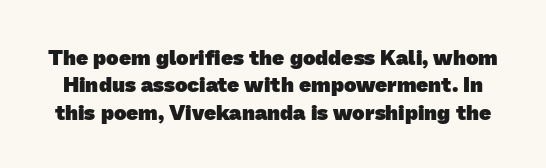
Quick note: interline space is typical. Just letters on the line, the space beneath them empty. Look at the tracking — it's just the regular setting, nothing added. Strong, thick strokes mark this as bold type.
